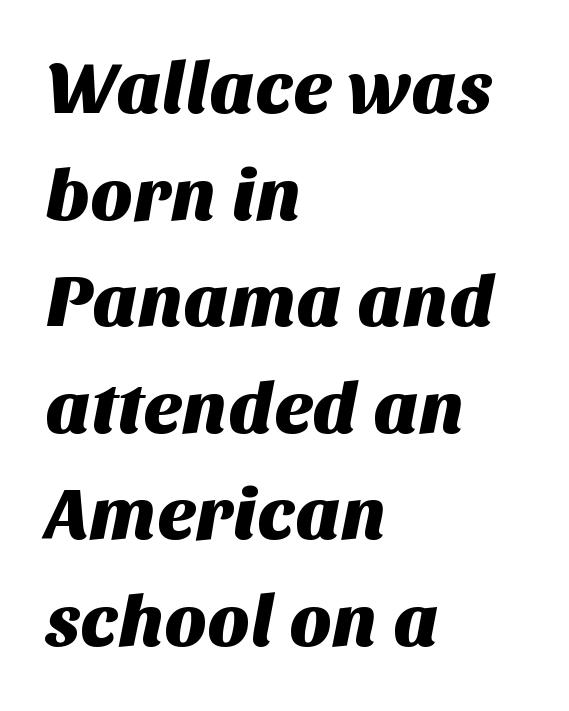
Q: Is the typeface a serif or a sans-serif typeface? A: Sans-serif.
Q: Is the text underlined? A: No.
Q: How is the paragraph aligned? A: Left-aligned.
Q: Is the spacing between letters normal or unusually wide? A: Normal.
Q: Is the spacing between lines tight, normal or loose? A: Normal.
Q: Width (condensed, normal, or wide)? A: Normal.
Q: Stroke contrast? A: Medium.
Q: x-height? A: Large.
Q: Monospaced? A: No.
